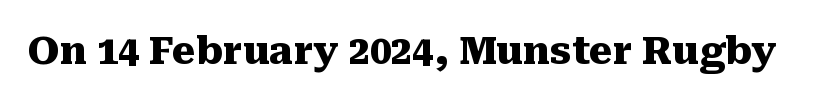
{"serif": "yes", "italic": "no", "bold": "yes", "weight": "heavy", "width": "normal", "stroke_contrast": "medium", "x_height": "medium", "monospaced": "no", "underline": "no", "letter_spacing": "normal", "letter_spacing_em": 0.0, "glyph_px": 38}
